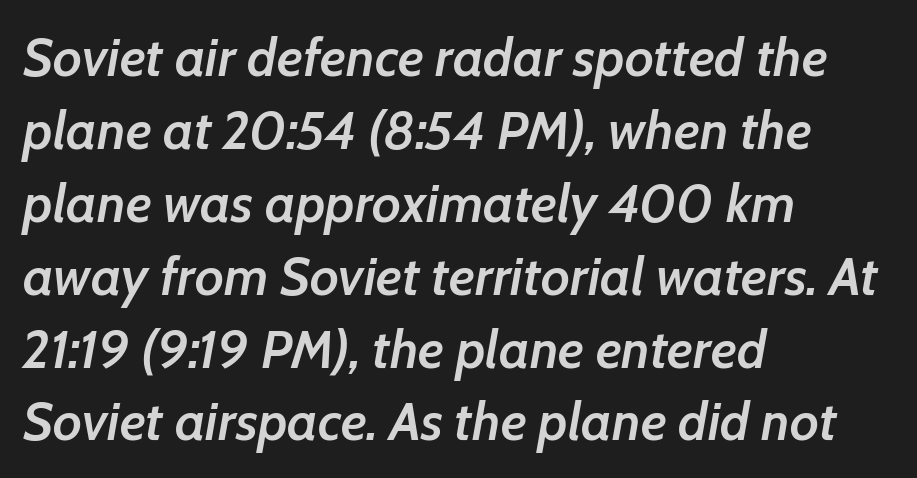
{"italic": "yes", "lean": "right", "slant_degrees": 7, "bold": "semi", "weight": "semibold", "width": "normal", "stroke_contrast": "low", "x_height": "medium", "monospaced": "no", "underline": "no", "align": "left", "line_spacing": "normal", "line_spacing_ratio": 1.35, "letter_spacing": "normal", "letter_spacing_em": 0.0, "glyph_px": 54}
